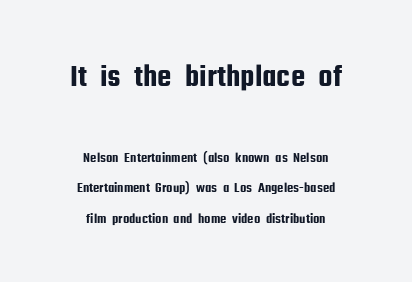
Q: Is the text italic (slanted)? A: No, it is upright.
Q: Is the typeface a serif or a sans-serif typeface? A: Sans-serif.
Q: Is the text underlined? A: No.
Q: How is the paragraph aligned? A: Centered.
Q: Is the spacing between letters normal or unusually wide? A: Normal.
Q: Is the spacing between lines tight, normal or loose? A: Loose.
Q: Which block of text is set in a larger size, the first (top) or the second (bottom)? A: The first (top) one.
Q: Width (condensed, normal, or wide)? A: Condensed.
Q: Stroke contrast? A: Low.
Q: x-height? A: Medium.
Q: Monospaced? A: No.
